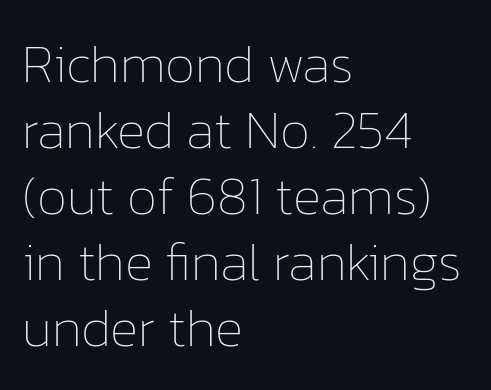
{"italic": "no", "bold": "no", "weight": "thin", "width": "normal", "stroke_contrast": "low", "x_height": "medium", "monospaced": "no", "underline": "no", "align": "left", "line_spacing_ratio": 1.22, "letter_spacing": "normal", "letter_spacing_em": 0.0, "glyph_px": 54}
